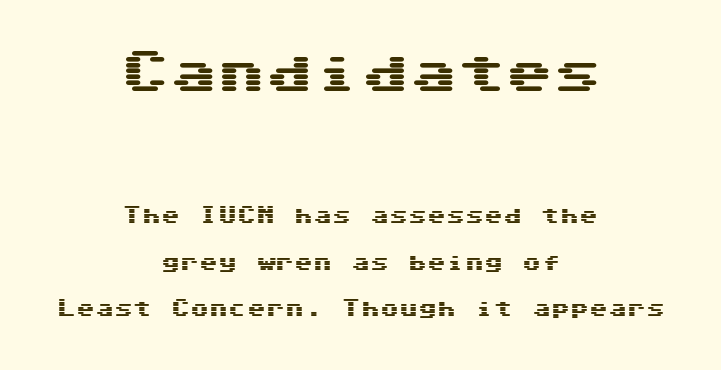
The image shows 48 px wide sans-serif type, upright, monospaced; set centered, loose line spacing (2.45x), normal letter spacing, not underlined; the first (top) block is 2.53x larger; medium stroke contrast and a medium x-height.
